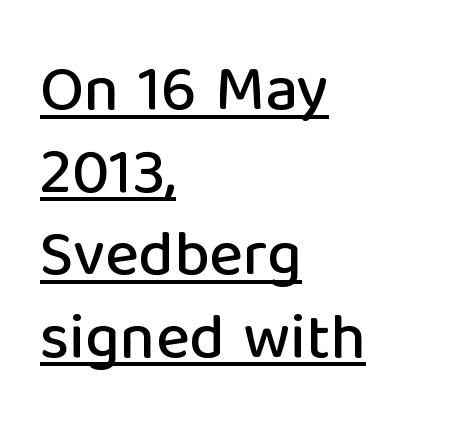
{"serif": "no", "italic": "no", "width": "normal", "stroke_contrast": "low", "x_height": "medium", "monospaced": "no", "underline": "yes", "align": "left", "line_spacing": "normal", "line_spacing_ratio": 1.29, "letter_spacing": "normal", "letter_spacing_em": 0.0, "glyph_px": 64}
